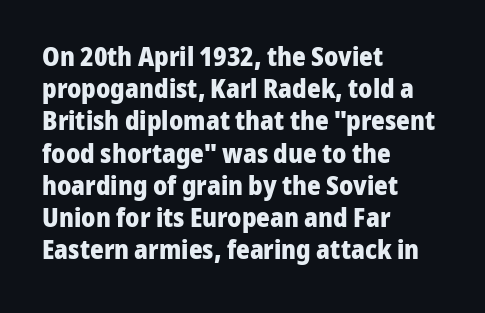
Q: Is the text bold? A: Yes.
Q: Is the text italic (slanted)? A: No, it is upright.
Q: Is the text underlined? A: No.
Q: How is the paragraph aligned? A: Left-aligned.
Q: Is the spacing between letters normal or unusually wide? A: Normal.
